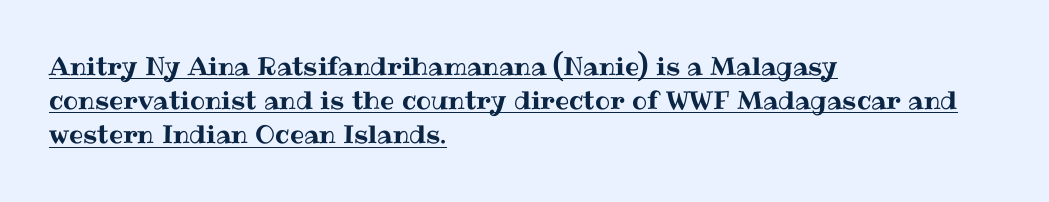
Tall strokes in this sample are plumb rather than angled. Horizontal bands of white between lines are of average thickness. Every word sits above its own underline. Where is the straight margin? On the left. Tracking here is standard; glyphs follow each other at the usual distance.
